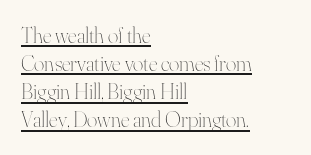
Weight class: somewhere from thin through regular. Horizontal bands of white between lines are of average thickness. Nope, not italic — everything's standing straight. Glance below the letters and you will spot a drawn line. Observe the ordinary spacing: letters are neighbours, not strangers. Is the block centered? No — it sits flush against the left margin.
